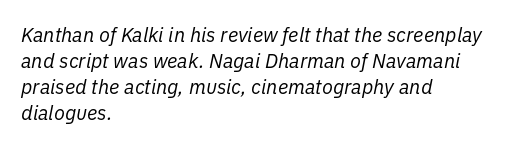
{"italic": "yes", "lean": "right", "slant_degrees": 11, "bold": "no", "underline": "no", "align": "left", "line_spacing": "normal", "line_spacing_ratio": 1.3, "letter_spacing": "normal", "letter_spacing_em": 0.0, "glyph_px": 20}
